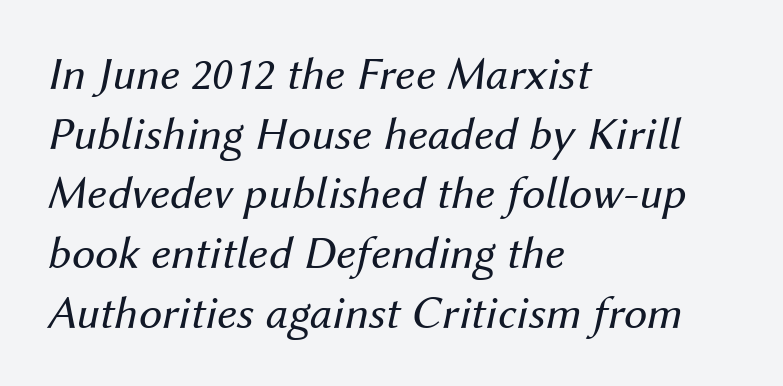
Clear beneath every line of the passage. Each word holds together tightly as a unit, with standard inter-letter gaps. Alignment: flush left. In terms of leading, this rendering sits right in the middle. The typeface has the unassuming heft of standard copy or less. You can tell it's italic because the verticals aren't actually vertical.
